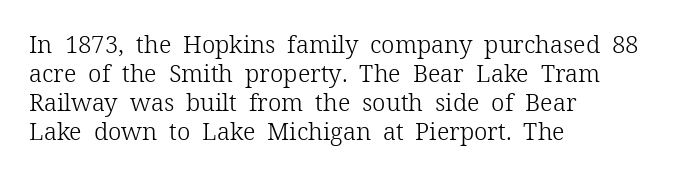
The image shows 24 px text type, upright; set left-aligned, line spacing 1.21x, normal letter spacing, not underlined.
